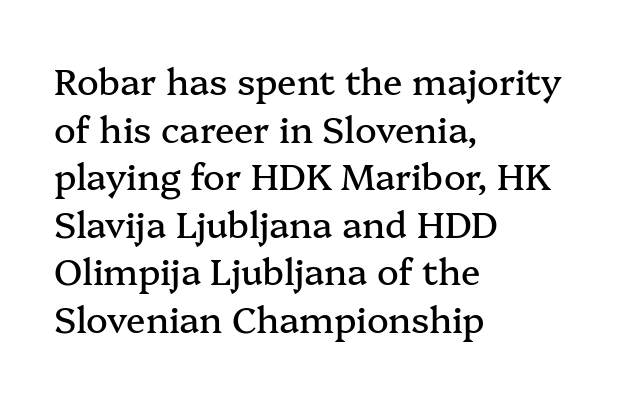
Q: Is the text italic (slanted)? A: No, it is upright.
Q: Is the typeface a serif or a sans-serif typeface? A: Serif.
Q: Is the text underlined? A: No.
Q: How is the paragraph aligned? A: Left-aligned.
Q: Is the spacing between letters normal or unusually wide? A: Normal.
Q: Is the spacing between lines tight, normal or loose? A: Normal.
Q: Width (condensed, normal, or wide)? A: Normal.
Q: Stroke contrast? A: Medium.
Q: x-height? A: Medium.
Q: Monospaced? A: No.
